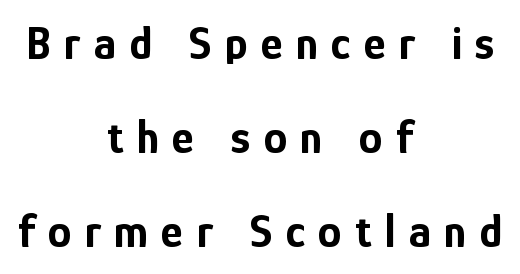
Successive baselines arrive slowly, with a big drop between each. The axis of the letterforms is exactly vertical. Descender tails drop into unmarked territory. Casual observation: everything's sitting right in the middle.
